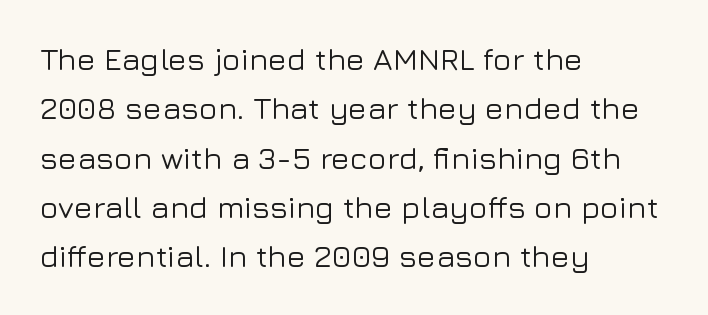
The image shows 31 px sans-serif type, upright; set left-aligned, normal line spacing (1.59x), normal letter spacing, not underlined; low stroke contrast and a medium x-height.
